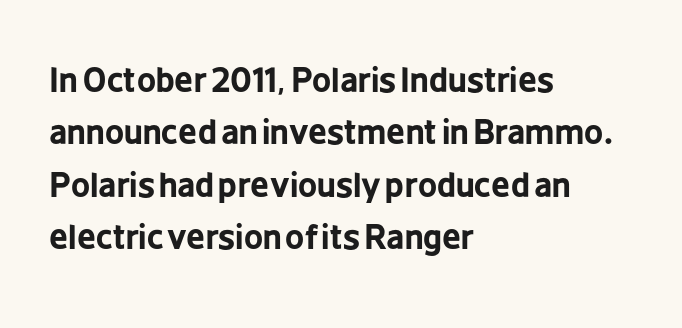
The image shows 33 px bold, condensed sans-serif type, upright; set left-aligned, normal line spacing (1.59x), normal letter spacing, not underlined; low stroke contrast and a medium x-height.
